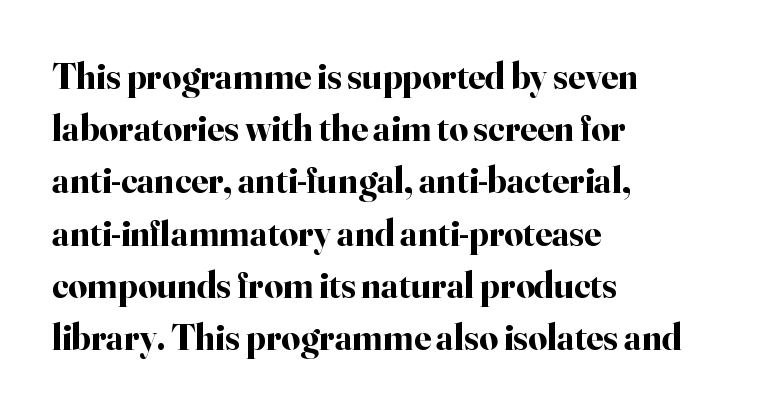
Is there any slant? The stems are plumb. Line starts are locked; line ends wander. The gap between lines stays unmarked. The rendering uses natural spacing where letterforms have individual widths. Examine the stroke ends and you'll spot serifs.
